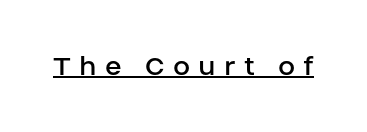
{"serif": "no", "italic": "no", "bold": "no", "weight": "regular", "width": "normal", "stroke_contrast": "low", "x_height": "large", "monospaced": "no", "underline": "yes", "letter_spacing": "wide", "letter_spacing_em": 0.27, "glyph_px": 31}
